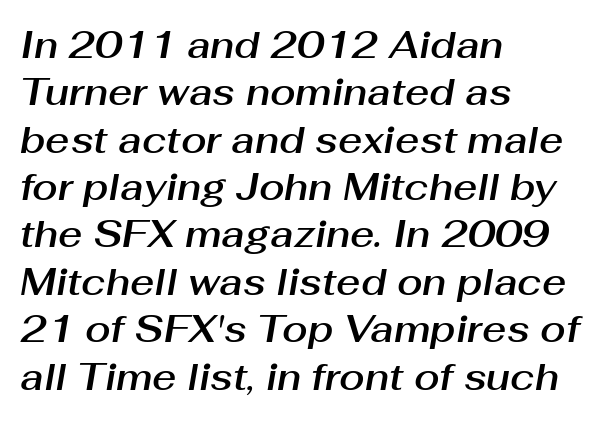
{"italic": "yes", "lean": "right", "slant_degrees": 10, "width": "normal", "stroke_contrast": "medium", "x_height": "medium", "monospaced": "no", "underline": "no", "align": "left", "line_spacing": "normal", "line_spacing_ratio": 1.28, "letter_spacing": "normal", "letter_spacing_em": 0.0, "glyph_px": 37}
